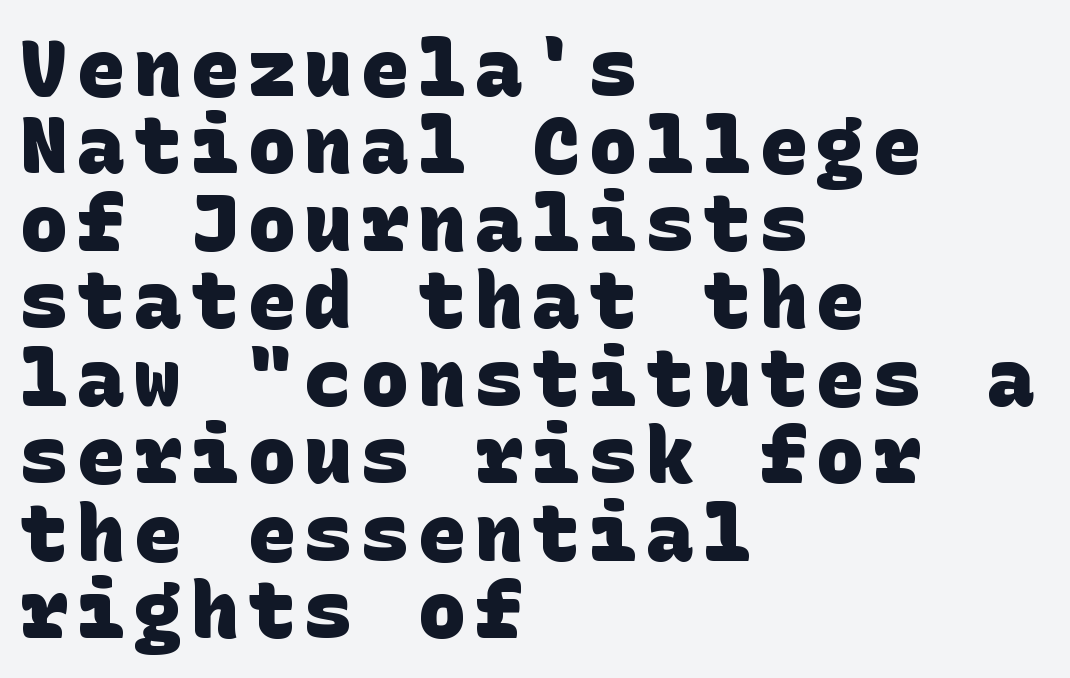
This sample trades vertical openness for compactness between lines. Stroke thickness is high; the sample reads as a true bold. The rendering anchors every line to the left-hand side. Check the space under the baseline: it is left empty.
